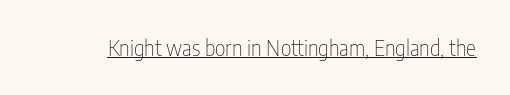
Italic: no, the glyphs are upright roman. You can see a thin bar hugging the bottom of the glyphs. Nothing heavy about these letters — not bold at all. Look at the tracking — it's just the regular setting, nothing added.
